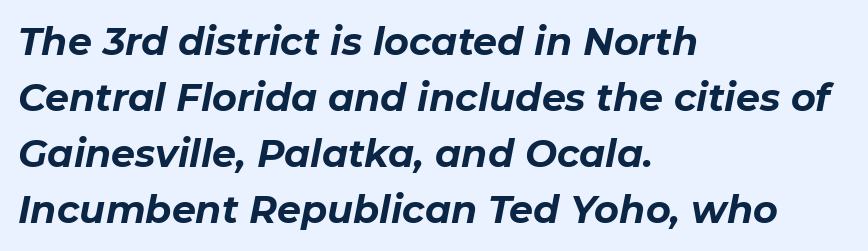
Q: Is the text bold? A: Yes.
Q: Is the text italic (slanted)? A: Yes, it leans right by about 11 degrees.
Q: Is the text underlined? A: No.
Q: How is the paragraph aligned? A: Left-aligned.
Q: Is the spacing between letters normal or unusually wide? A: Normal.
Q: Is the spacing between lines tight, normal or loose? A: Normal.
Q: Width (condensed, normal, or wide)? A: Normal.
Q: Stroke contrast? A: Low.
Q: x-height? A: Medium.
Q: Monospaced? A: No.
